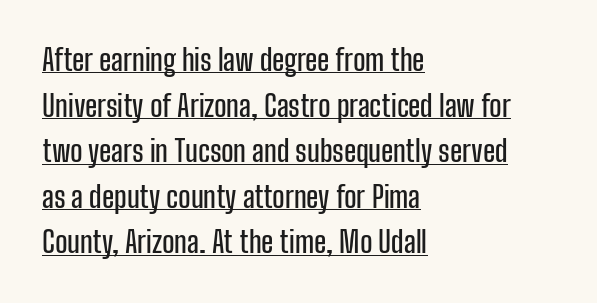
{"serif": "no", "italic": "no", "width": "condensed", "stroke_contrast": "low", "x_height": "medium", "monospaced": "no", "underline": "yes", "align": "left", "line_spacing": "normal", "line_spacing_ratio": 1.57, "letter_spacing": "normal", "letter_spacing_em": 0.0, "glyph_px": 29}
